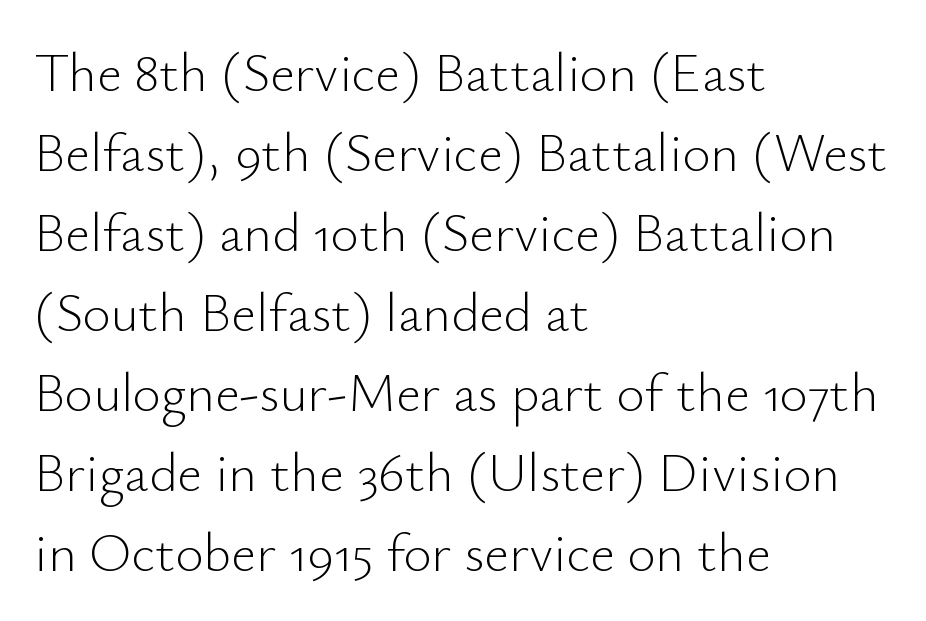
The image shows 54 px light sans-serif type, upright; set left-aligned, normal line spacing (1.48x), normal letter spacing, not underlined; low stroke contrast and a small x-height.
